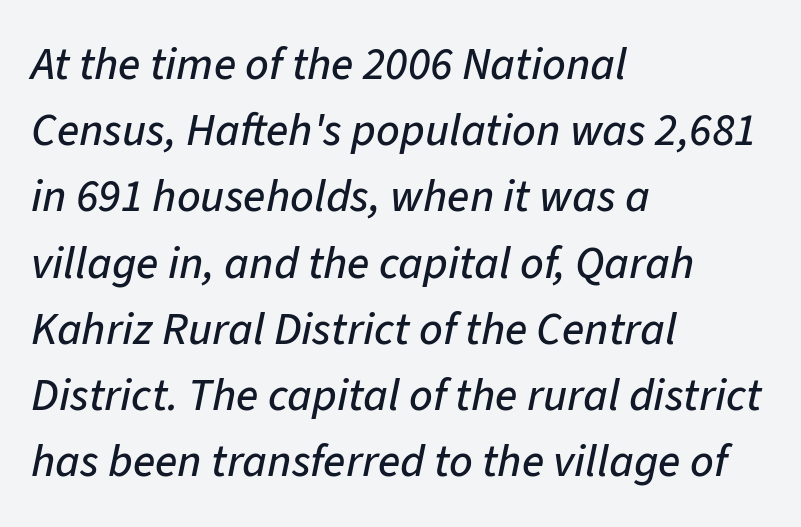
{"italic": "yes", "lean": "right", "slant_degrees": 11, "width": "normal", "stroke_contrast": "low", "x_height": "medium", "monospaced": "no", "underline": "no", "align": "left", "line_spacing": "normal", "line_spacing_ratio": 1.44, "letter_spacing": "normal", "letter_spacing_em": 0.0, "glyph_px": 46}
